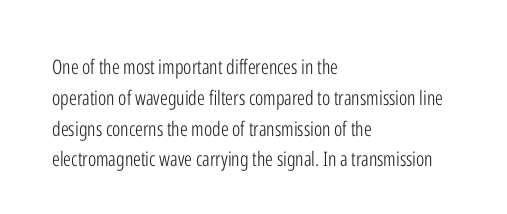
The image shows 20 px text type, upright; set left-aligned, normal line spacing (1.54x), normal letter spacing, not underlined.
